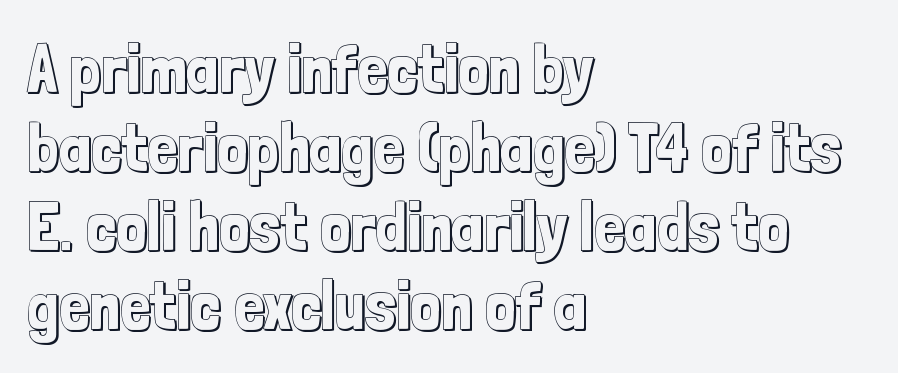
{"italic": "no", "width": "condensed", "x_height": "medium", "monospaced": "no", "underline": "no", "align": "left", "line_spacing_ratio": 1.16, "letter_spacing": "normal", "letter_spacing_em": 0.0, "glyph_px": 68}
